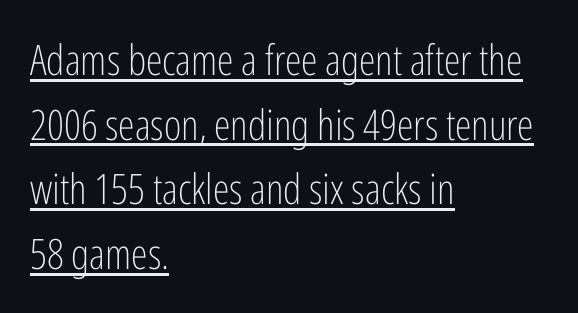
The image shows 42 px light, condensed sans-serif type, upright; set left-aligned, normal line spacing (1.54x), normal letter spacing, underlined; low stroke contrast and a medium x-height.
